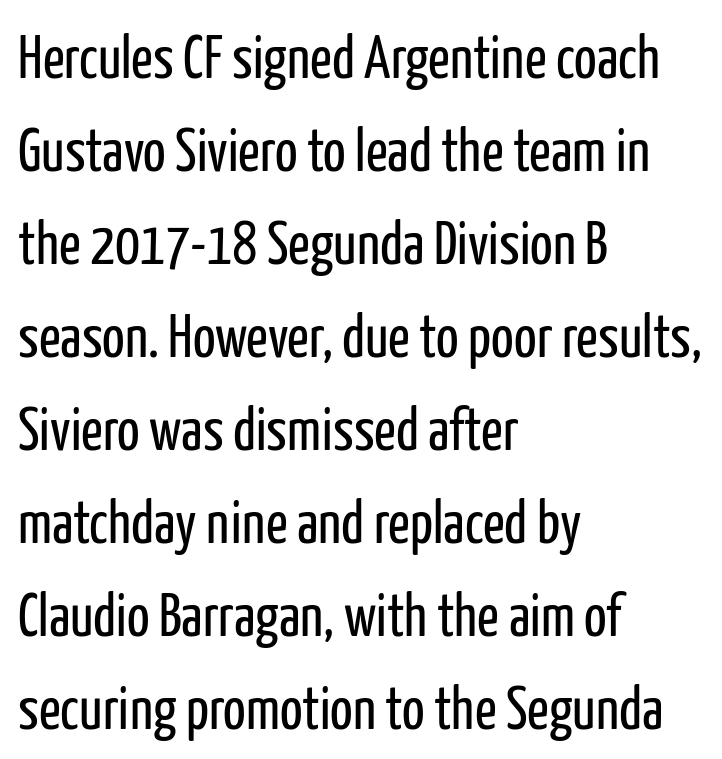
These lines are rendered in a variable-pitch font. You can tell it's not italic because the verticals are truly vertical. The type family on display is of the sans-serif kind. The rendering anchors every line to the left-hand side. Standard letterfit; no display-style spreading of the glyphs.
